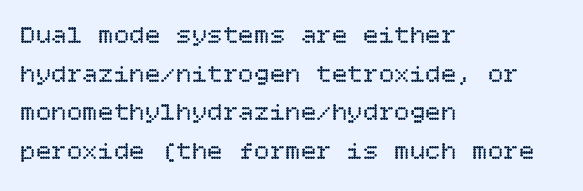
{"italic": "no", "bold": "no", "underline": "no", "align": "left", "line_spacing": "normal", "line_spacing_ratio": 1.49, "letter_spacing": "normal", "letter_spacing_em": 0.0, "glyph_px": 26}
